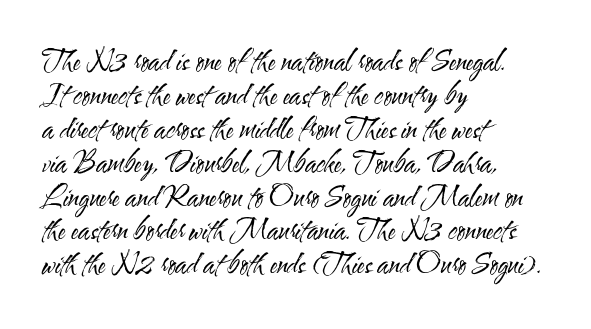
{"serif": "no", "bold": "no", "weight": "regular", "width": "condensed", "stroke_contrast": "medium", "x_height": "small", "monospaced": "no", "underline": "no", "align": "left", "line_spacing_ratio": 1.21, "letter_spacing": "normal", "letter_spacing_em": 0.0, "glyph_px": 28}
